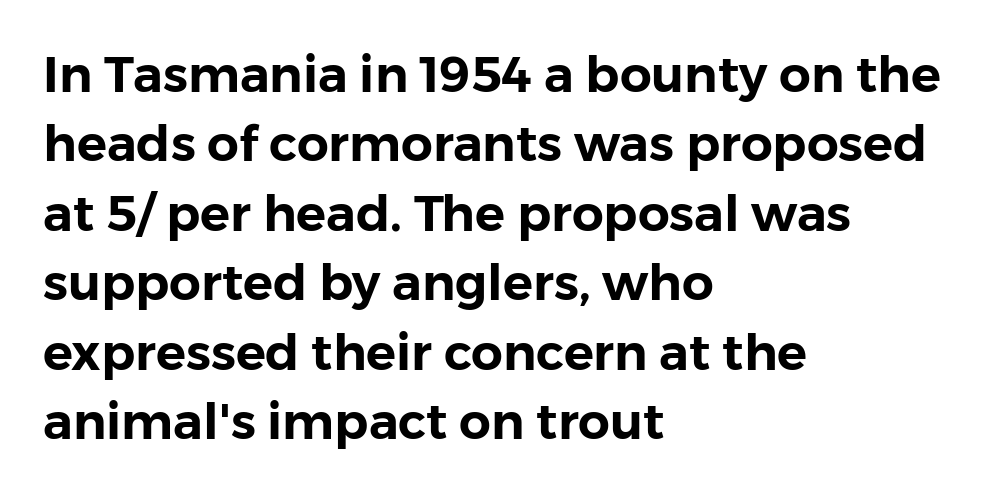
The image shows 50 px sans-serif type, upright; set left-aligned, normal line spacing (1.39x), normal letter spacing, not underlined; low stroke contrast and a medium x-height.
